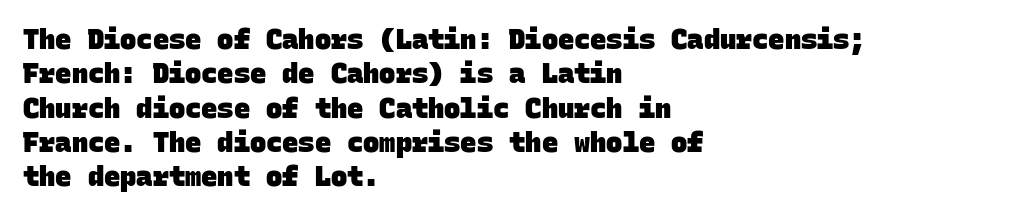
Line beginnings align vertically; line endings do not. Look at the tracking — it's just the regular setting, nothing added. Does the weight exceed regular? Yes, all the way to bold. Bare-footed words on every line. Horizontal bands of white between lines are of average thickness.
